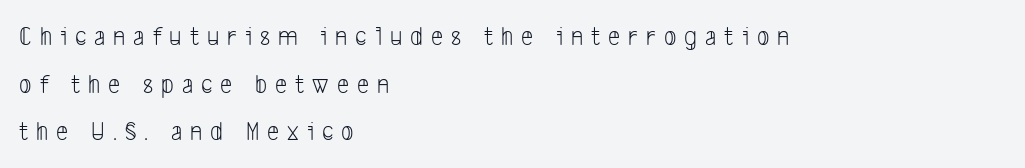
Each word looks stretched out because of the extra space between its letters. Nobody drew a line under any word here. Think standard paragraph weight, or any step lighter than that. Horizontally, the lines are justified to the leading edge only.
